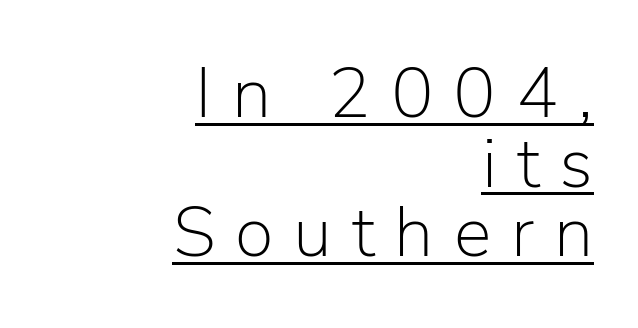
Q: Is the text bold? A: No.
Q: Is the text italic (slanted)? A: No, it is upright.
Q: Is the typeface a serif or a sans-serif typeface? A: Sans-serif.
Q: Is the text underlined? A: Yes.
Q: How is the paragraph aligned? A: Right-aligned.
Q: Is the spacing between letters normal or unusually wide? A: Unusually wide.
Q: Is the spacing between lines tight, normal or loose? A: Tight.
Q: Width (condensed, normal, or wide)? A: Normal.
Q: Stroke contrast? A: Low.
Q: x-height? A: Medium.
Q: Monospaced? A: No.
